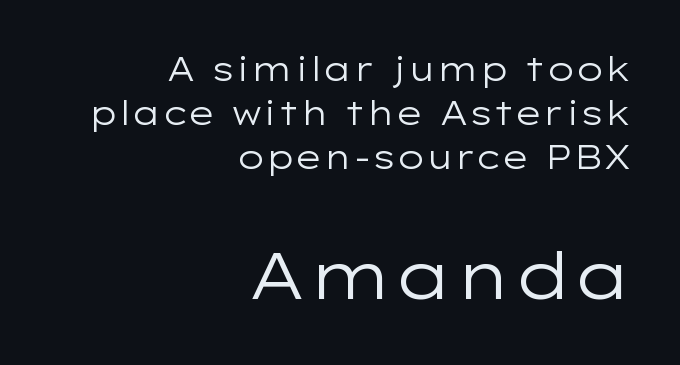
The image shows 66 px regular-weight, wide sans-serif type, upright; set right-aligned, normal line spacing (1.34x), normal letter spacing, not underlined; the second (bottom) block is 2.0x larger; low stroke contrast and a medium x-height.
